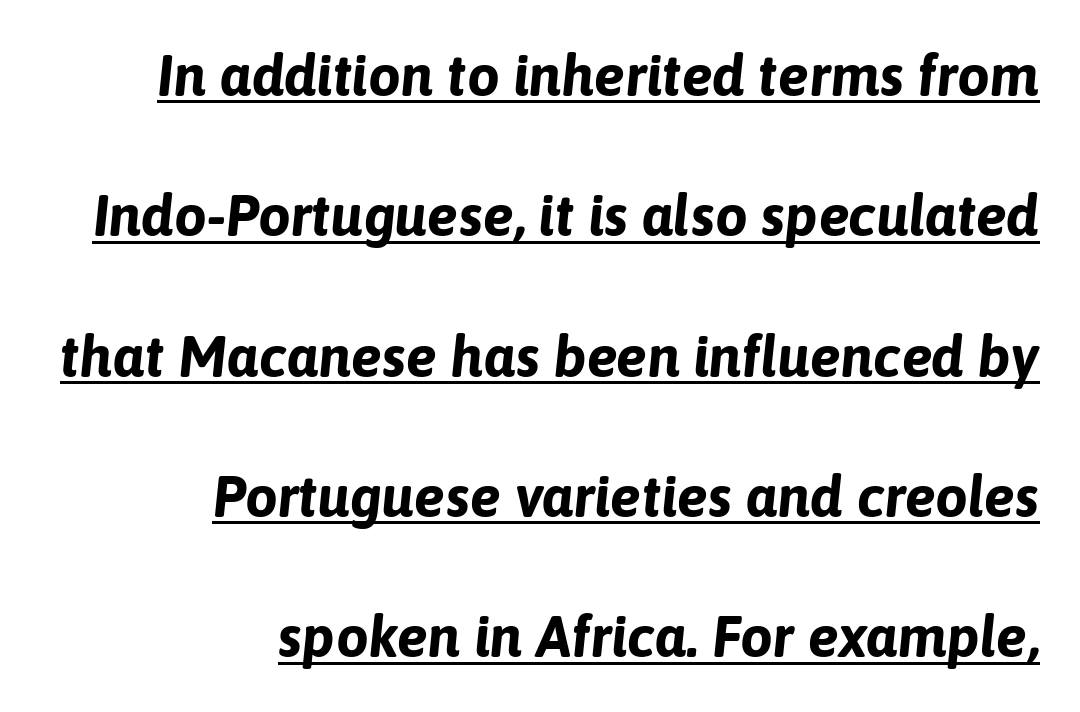
Q: Is the text bold? A: Yes.
Q: Is the text italic (slanted)? A: Yes, it leans right by about 6 degrees.
Q: Is the text underlined? A: Yes.
Q: How is the paragraph aligned? A: Right-aligned.
Q: Is the spacing between letters normal or unusually wide? A: Normal.
Q: Is the spacing between lines tight, normal or loose? A: Loose.
Q: Width (condensed, normal, or wide)? A: Normal.
Q: Stroke contrast? A: Low.
Q: x-height? A: Medium.
Q: Monospaced? A: No.
